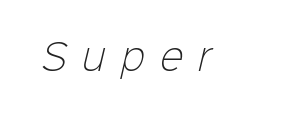
The image shows 35 px light sans-serif type; set unusually wide letter spacing (+0.44 em), not underlined; low stroke contrast and a medium x-height.
